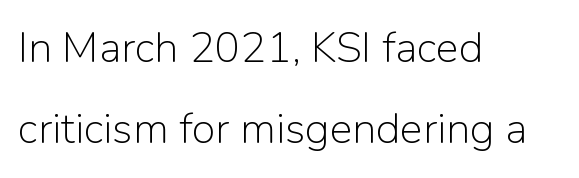
The typeface has the unassuming heft of standard copy or less. Look at the tracking — it's just the regular setting, nothing added. Spacing verdict: proportional, widths tailored to each character. Do the letters lean? They stand straight. If you drew a ruler down the left edge, every line would touch it. This rendering employs a face without finishing strokes, i.e., a sans-serif.
